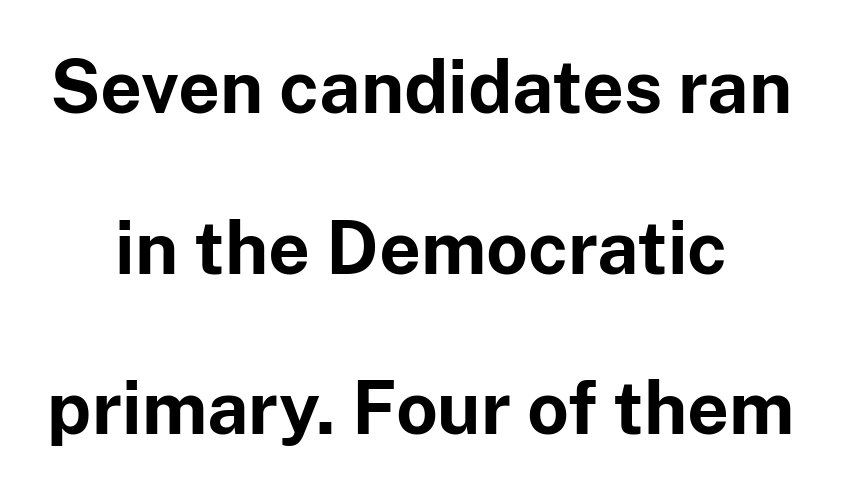
The image shows 73 px bold sans-serif type, upright; set centered, loose line spacing (2.2x), normal letter spacing, not underlined; low stroke contrast and a medium x-height.
